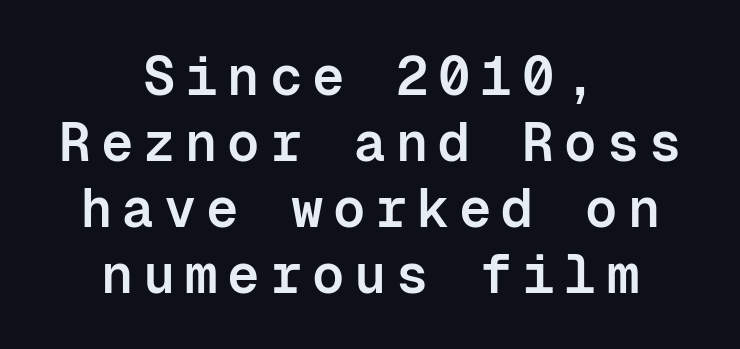
Ordinary non-slanted type is in use. No feet cap the strokes, marking this as sans-serif type. You could count columns in this text — the font is strictly monospaced. Unmarked baselines from the first word to the last.
